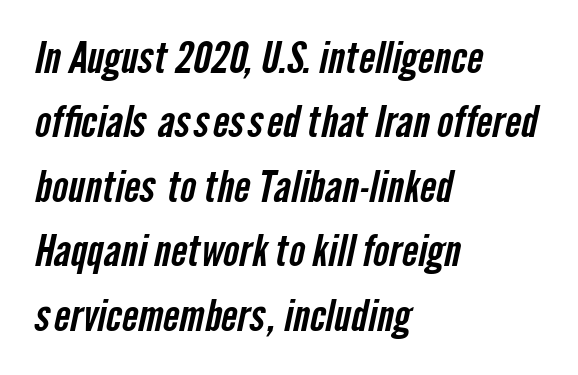
Letters rest on an invisible, unmarked baseline. Left-aligned paragraph, ragged on the right. Leading: standard. Here the glyphs are tracked normally, forming tight word shapes. The glyphs in this specimen are sans serif. The letters advance in unequal steps, a hallmark of proportional type.
